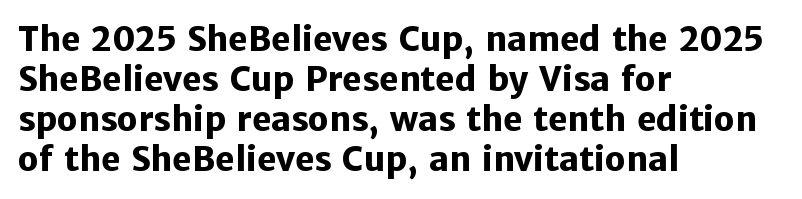
Ascenders rise straight up at ninety degrees. The paragraph shown leans on its left margin. Emphasis by weight is at full strength: bold. Underline: absent. I'd call this a sans setting — the letters go barefoot. The passage shown is typed in a proportional face where columns would drift.
